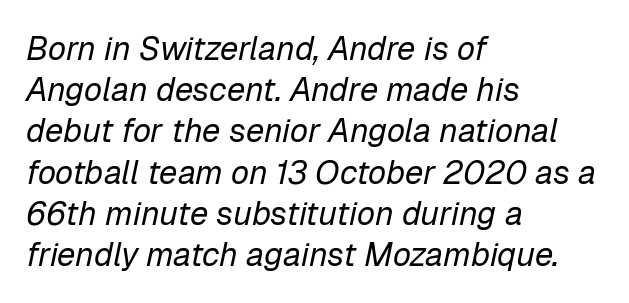
The image shows 33 px regular-weight type, italic (leaning right); set left-aligned, normal line spacing (1.25x), normal letter spacing, not underlined; low stroke contrast and a medium x-height.
